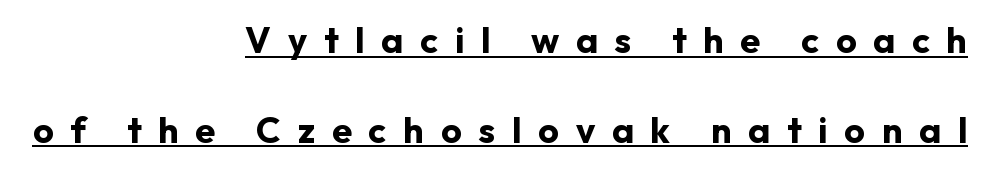
A baseline rule has been typeset under these characters. Each word looks stretched out because of the extra space between its letters. The vertical gap from one line to the next is large. Summary of weight: heavy, a full bold. Does the copy run flush right? Yes — the right margin is perfectly even. I'd call this a sans setting — the letters go barefoot.
